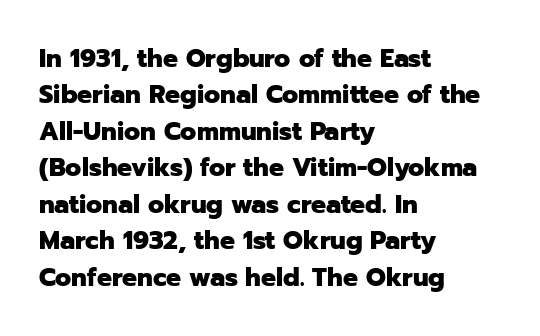
The letters are bold, with thick, heavy strokes. If you measured baseline to baseline, you'd find a middling distance. Posture: straight, roman, zero tilt. No word sits above an underline.
